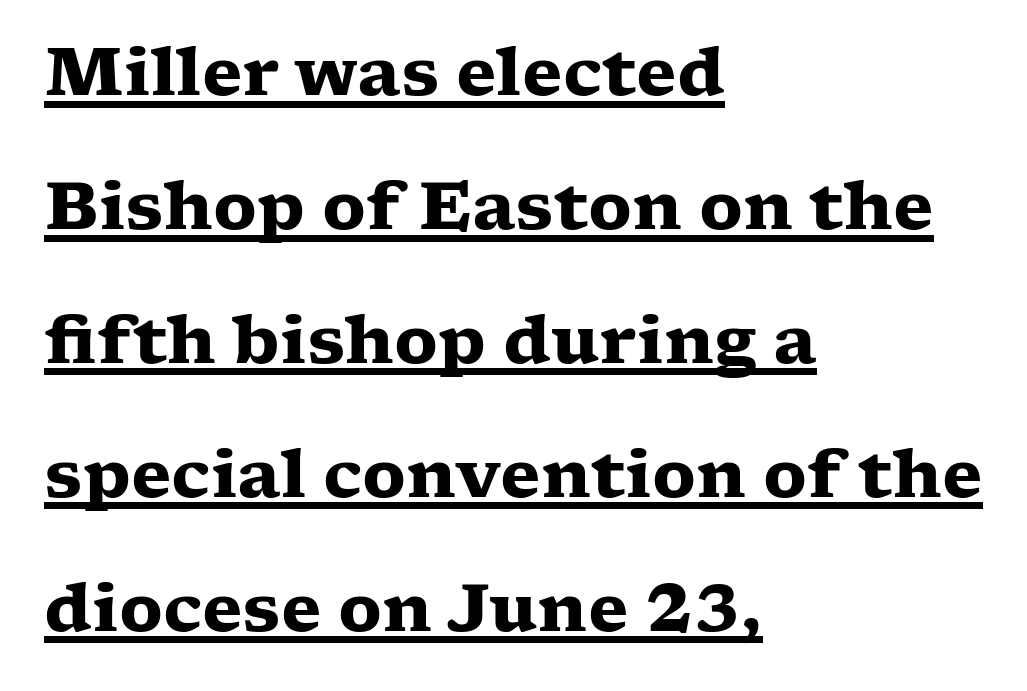
The image shows 66 px heavy, wide serif type, upright; set left-aligned, loose line spacing (2.03x), normal letter spacing, underlined; low stroke contrast and a medium x-height.
